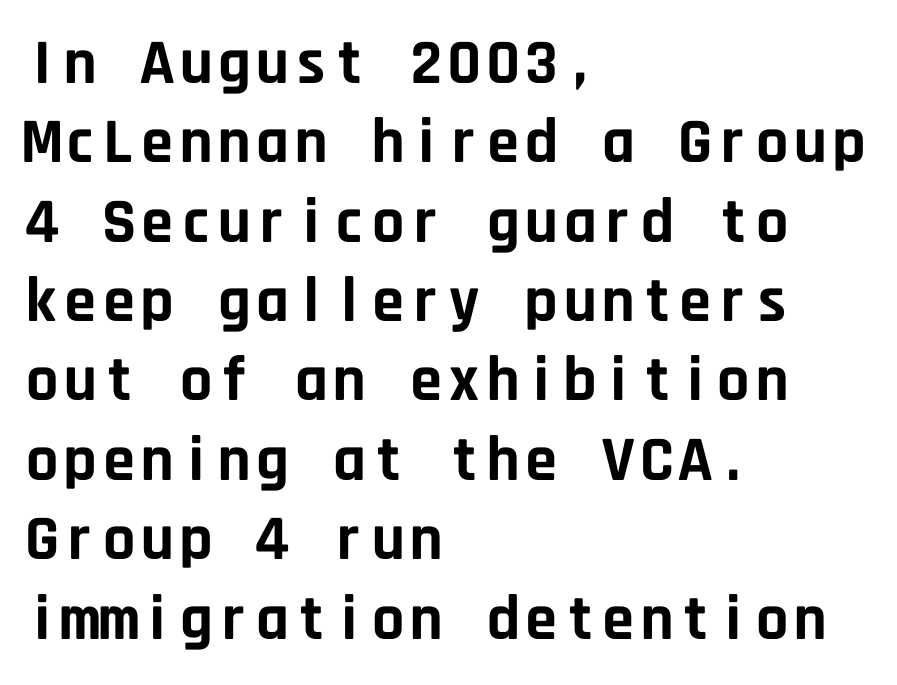
The image shows 64 px bold sans-serif type, upright, monospaced; set left-aligned, line spacing 1.24x, normal letter spacing, not underlined; low stroke contrast and a large x-height.
